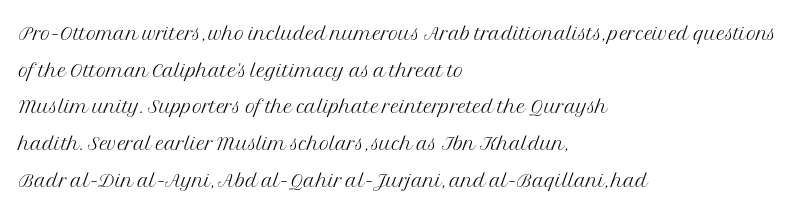
{"bold": "no", "underline": "no", "align": "left", "line_spacing": "normal", "line_spacing_ratio": 1.36, "letter_spacing": "normal", "letter_spacing_em": 0.0, "glyph_px": 27}
